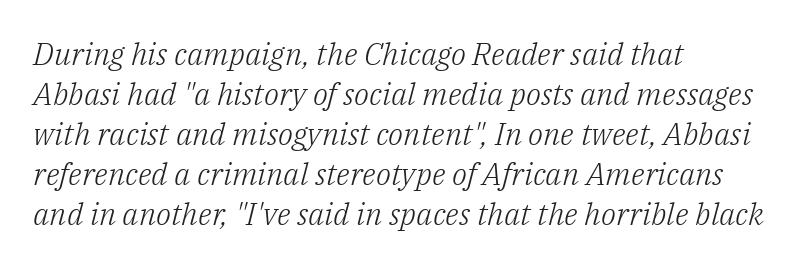
{"serif": "yes", "italic": "yes", "lean": "right", "slant_degrees": 14, "bold": "no", "weight": "light", "width": "normal", "stroke_contrast": "low", "x_height": "medium", "monospaced": "no", "underline": "no", "align": "left", "line_spacing": "normal", "line_spacing_ratio": 1.29, "letter_spacing": "normal", "letter_spacing_em": 0.0, "glyph_px": 31}
